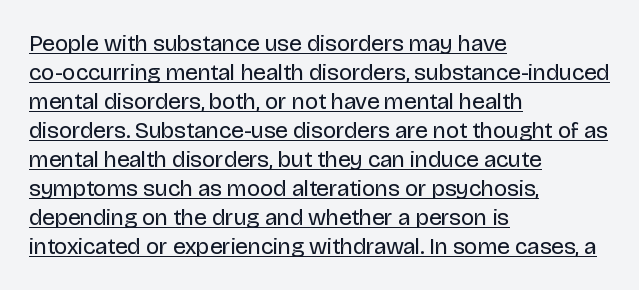
The image shows 23 px text type, upright; set left-aligned, normal line spacing (1.26x), normal letter spacing, underlined.
